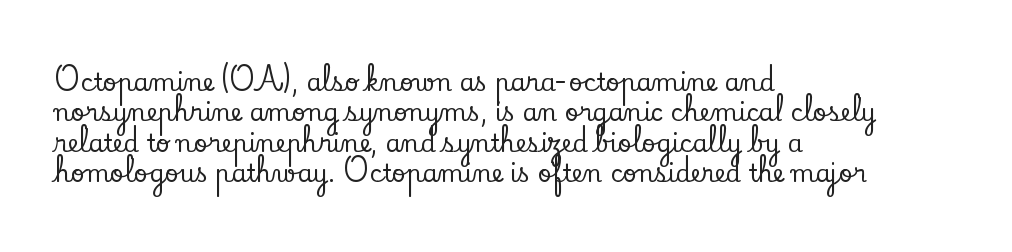
Unmarked baselines from the first word to the last. Short and long lines alike share a common starting point at left. The horizontal fit of the characters is conventional and even. Leading matches the norm, producing a regular column. In terms of posture, this sample is upright.
